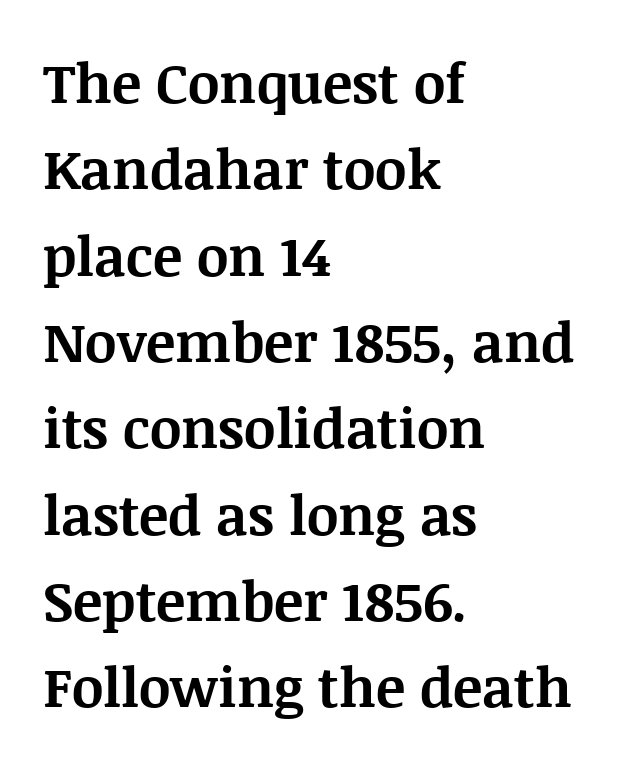
Q: Is the text bold? A: Yes.
Q: Is the text italic (slanted)? A: No, it is upright.
Q: Is the typeface a serif or a sans-serif typeface? A: Serif.
Q: Is the text underlined? A: No.
Q: How is the paragraph aligned? A: Left-aligned.
Q: Is the spacing between letters normal or unusually wide? A: Normal.
Q: Is the spacing between lines tight, normal or loose? A: Normal.
Q: Width (condensed, normal, or wide)? A: Normal.
Q: Stroke contrast? A: Medium.
Q: x-height? A: Large.
Q: Monospaced? A: No.
